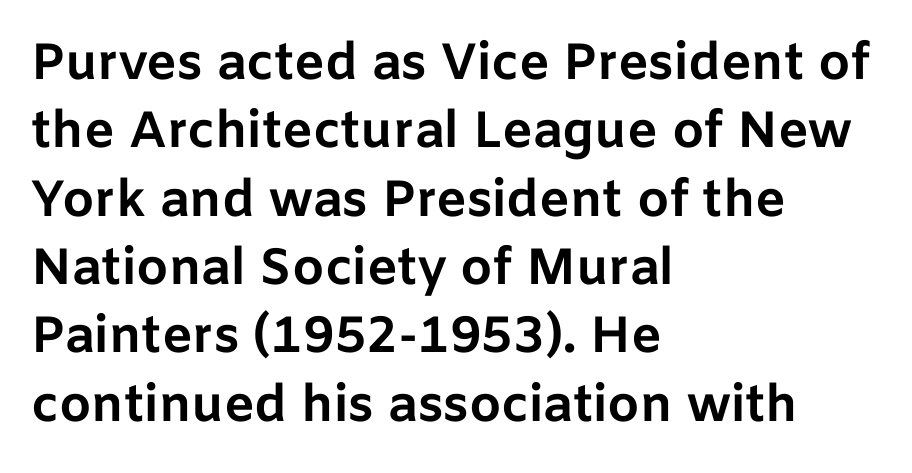
{"serif": "no", "italic": "no", "bold": "yes", "weight": "bold", "width": "normal", "stroke_contrast": "low", "x_height": "medium", "monospaced": "no", "underline": "no", "align": "left", "line_spacing": "normal", "line_spacing_ratio": 1.34, "letter_spacing": "normal", "letter_spacing_em": 0.0, "glyph_px": 51}
